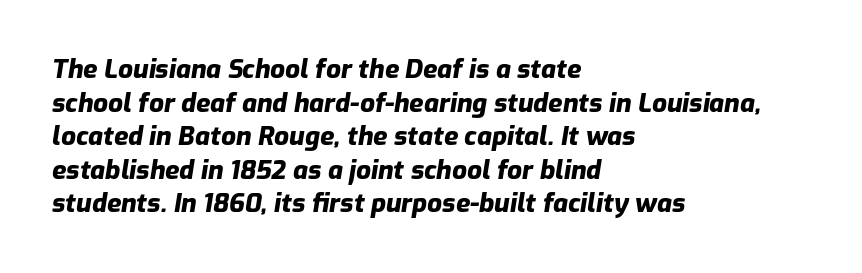
{"italic": "yes", "lean": "right", "slant_degrees": 9, "bold": "yes", "underline": "no", "align": "left", "line_spacing": "normal", "line_spacing_ratio": 1.29, "letter_spacing": "normal", "letter_spacing_em": 0.0, "glyph_px": 26}
